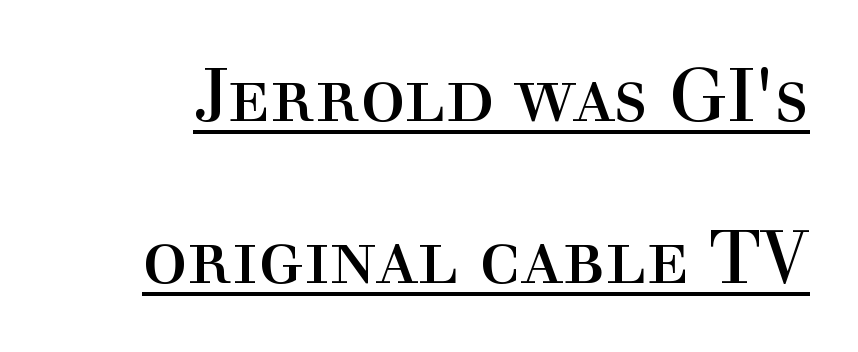
Q: Is the text bold? A: No.
Q: Is the text italic (slanted)? A: No, it is upright.
Q: Is the typeface a serif or a sans-serif typeface? A: Serif.
Q: Is the text underlined? A: Yes.
Q: Is the spacing between letters normal or unusually wide? A: Normal.
Q: Is the spacing between lines tight, normal or loose? A: Loose.
Q: Width (condensed, normal, or wide)? A: Normal.
Q: x-height? A: Medium.
Q: Monospaced? A: No.
